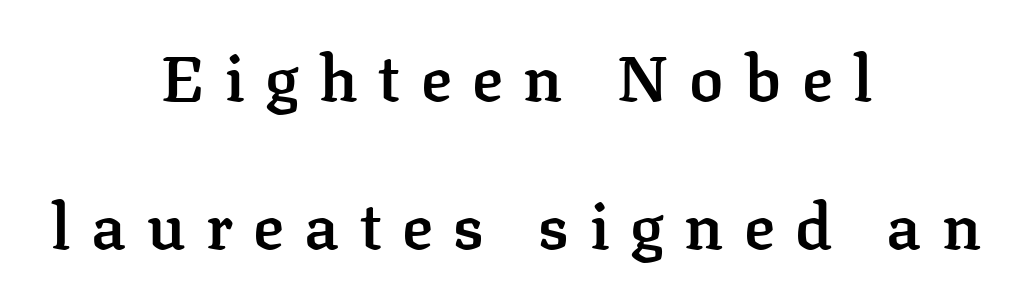
A great deal of white space separates one row of letters from the next. Characters remain perfectly vertical along every line. Substantial extra tracking has been applied to these lines. Rule under the text: the space is simply empty.
